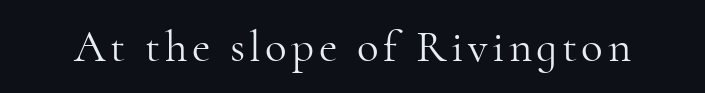
The image shows 45 px light serif type, upright; set not underlined; high stroke contrast and a small x-height.
